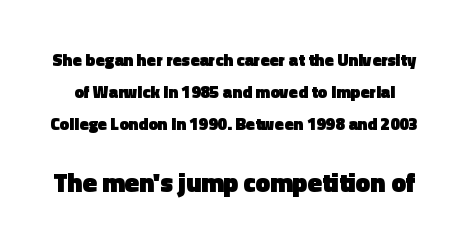
{"italic": "no", "bold": "yes", "underline": "no", "line_spacing_ratio": 1.87, "letter_spacing": "normal", "letter_spacing_em": 0.0, "larger_block": "second", "size_ratio": 1.53, "glyph_px": 26}
